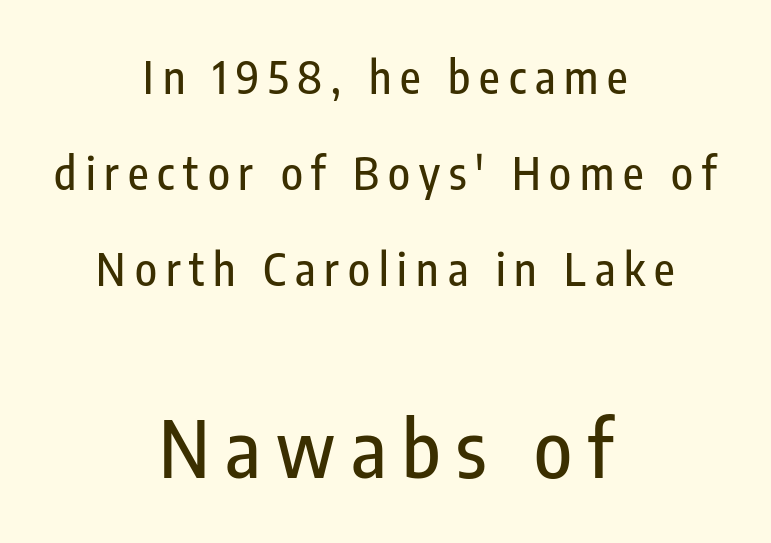
The rendering uses natural spacing where letterforms have individual widths. Horizontal bands of white between lines are thick stripes. The axis of the letterforms is exactly vertical. This is sans-serif lettering, the kind often seen on screens and signage. Is the lower block the larger one? Yes — the lower block carries the bigger type.
